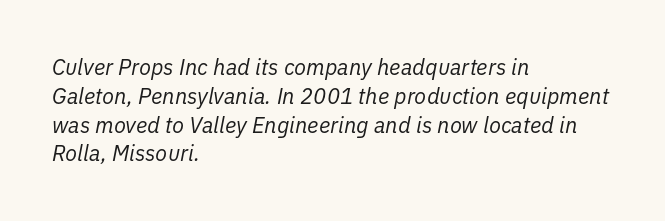
Is this a heavy cut? Hardly; it is regular or lighter. The glyphs look as if they've been sheared to an angle. Rule under the text: the space is simply empty. Left-aligned paragraph, ragged on the right. The passage shown stacks its lines at a standard gap.
